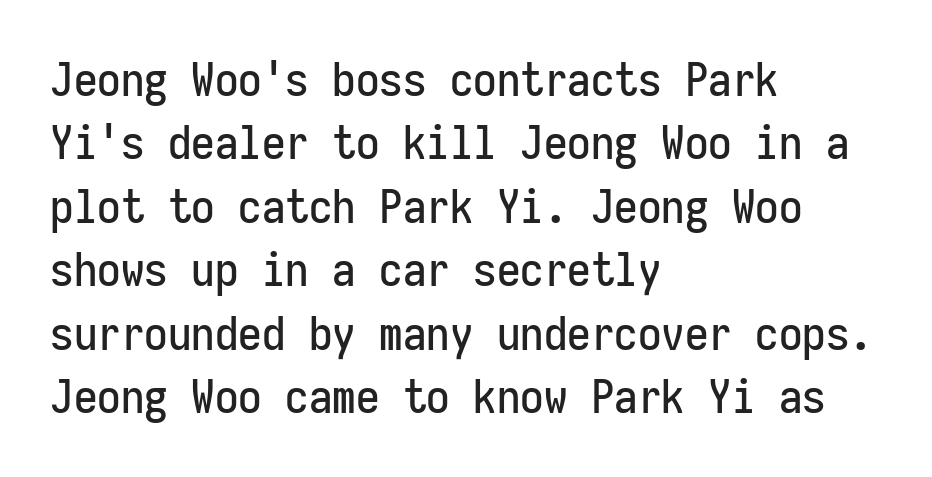
These lines are rendered in a fixed-pitch font. Left-aligned paragraph, ragged on the right. Has an underline been added? It has not. The font family rendered here belongs to the sans-serif group.
